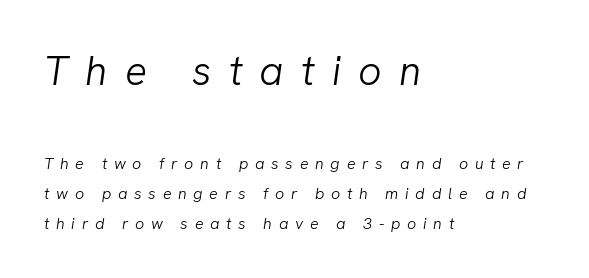
Q: Is the text bold? A: No.
Q: Is the text italic (slanted)? A: Yes, it leans right by about 8 degrees.
Q: Is the text underlined? A: No.
Q: How is the paragraph aligned? A: Left-aligned.
Q: Is the spacing between letters normal or unusually wide? A: Unusually wide.
Q: Which block of text is set in a larger size, the first (top) or the second (bottom)? A: The first (top) one.
Q: Width (condensed, normal, or wide)? A: Normal.
Q: Stroke contrast? A: Low.
Q: x-height? A: Medium.
Q: Monospaced? A: No.
